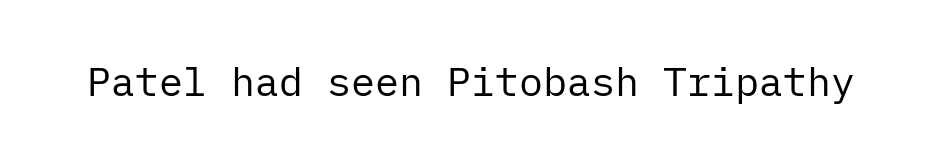
The string is rendered with underlining switched off. Bold? No — there's no thickening of the strokes. What kind of face is this? One without serifs — a sans. Vertical strokes here are truly vertical. The letterforms sit shoulder to shoulder at normal distance.
